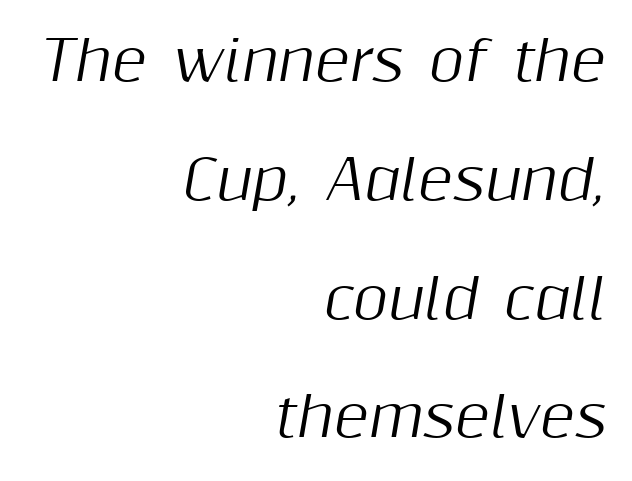
The image shows 54 px text type, italic (leaning right); set right-aligned, loose line spacing (2.2x), normal letter spacing, not underlined; medium stroke contrast and a medium x-height.
